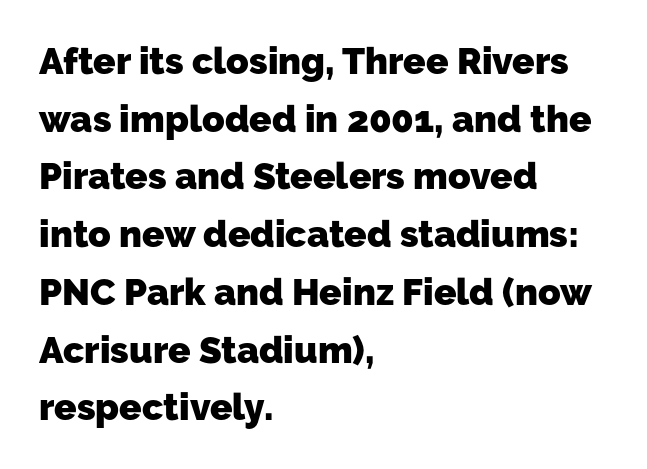
Q: Is the text bold? A: Yes.
Q: Is the typeface a serif or a sans-serif typeface? A: Sans-serif.
Q: Is the text underlined? A: No.
Q: How is the paragraph aligned? A: Left-aligned.
Q: Is the spacing between letters normal or unusually wide? A: Normal.
Q: Is the spacing between lines tight, normal or loose? A: Normal.
Q: Width (condensed, normal, or wide)? A: Normal.
Q: Stroke contrast? A: Low.
Q: x-height? A: Medium.
Q: Monospaced? A: No.
